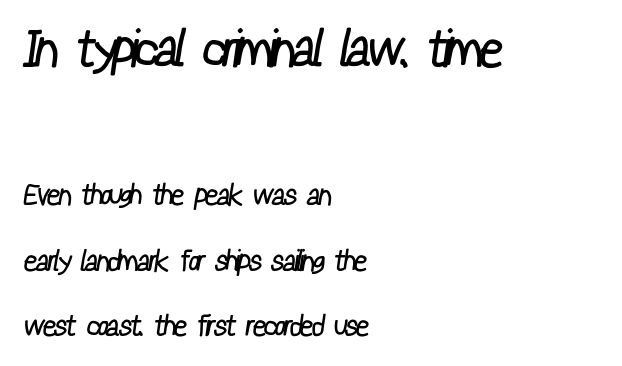
{"serif": "no", "bold": "no", "weight": "regular", "width": "condensed", "stroke_contrast": "low", "x_height": "medium", "monospaced": "no", "underline": "no", "align": "left", "line_spacing": "loose", "line_spacing_ratio": 2.26, "letter_spacing": "normal", "letter_spacing_em": 0.0, "larger_block": "first", "size_ratio": 1.76, "glyph_px": 51}
